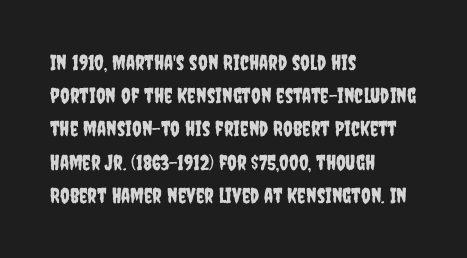
The image shows 21 px text type, upright; set left-aligned, normal line spacing (1.58x), normal letter spacing, not underlined.
